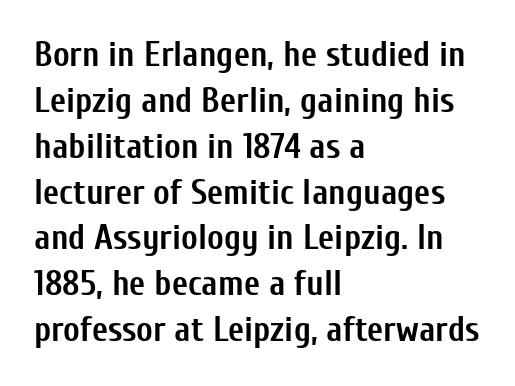
Q: Is the text bold? A: Yes.
Q: Is the text italic (slanted)? A: No, it is upright.
Q: Is the typeface a serif or a sans-serif typeface? A: Sans-serif.
Q: Is the text underlined? A: No.
Q: How is the paragraph aligned? A: Left-aligned.
Q: Is the spacing between letters normal or unusually wide? A: Normal.
Q: Is the spacing between lines tight, normal or loose? A: Normal.
Q: Width (condensed, normal, or wide)? A: Condensed.
Q: Stroke contrast? A: Low.
Q: x-height? A: Medium.
Q: Monospaced? A: No.
